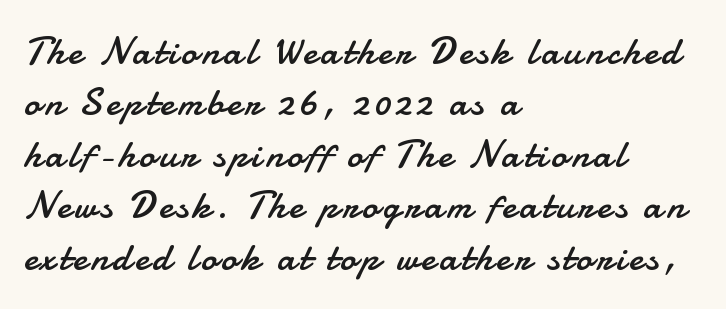
{"serif": "no", "bold": "no", "weight": "regular", "width": "normal", "stroke_contrast": "low", "x_height": "small", "monospaced": "no", "underline": "no", "align": "left", "line_spacing": "normal", "line_spacing_ratio": 1.32, "glyph_px": 39}
